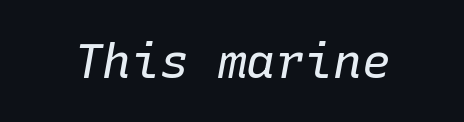
Q: Is the text bold? A: No.
Q: Is the text italic (slanted)? A: Yes, it leans right by about 10 degrees.
Q: Is the text underlined? A: No.
Q: Is the spacing between letters normal or unusually wide? A: Normal.
Q: Width (condensed, normal, or wide)? A: Normal.
Q: Stroke contrast? A: Low.
Q: x-height? A: Medium.
Q: Monospaced? A: Yes.
